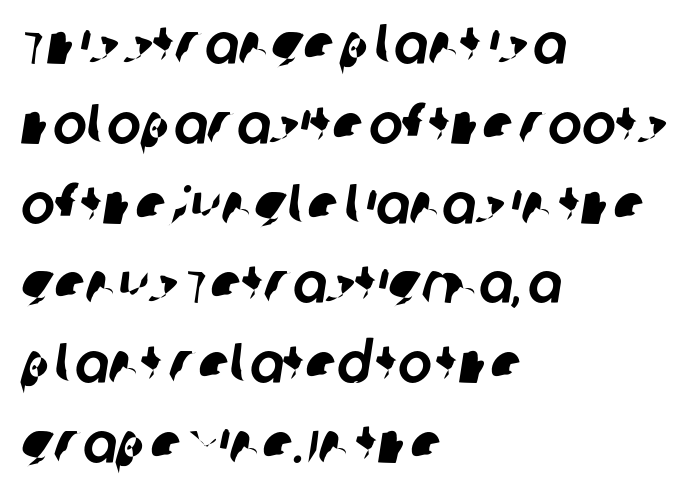
{"serif": "no", "width": "normal", "stroke_contrast": "low", "x_height": "large", "monospaced": "no", "underline": "no", "align": "left", "line_spacing": "normal", "line_spacing_ratio": 1.4, "letter_spacing": "normal", "letter_spacing_em": 0.0, "glyph_px": 57}
